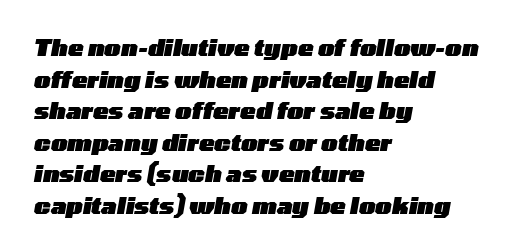
{"italic": "yes", "lean": "right", "slant_degrees": 10, "bold": "yes", "underline": "no", "align": "left", "line_spacing": "normal", "line_spacing_ratio": 1.37, "letter_spacing": "normal", "letter_spacing_em": 0.0, "glyph_px": 23}
